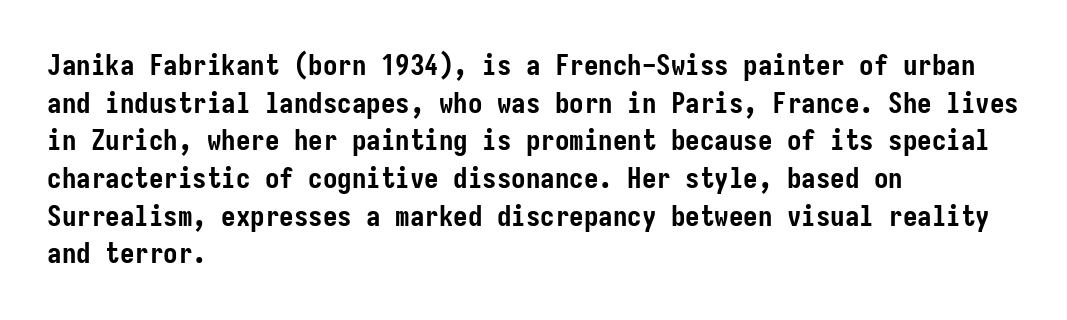
{"serif": "no", "italic": "no", "bold": "yes", "weight": "semibold", "width": "condensed", "stroke_contrast": "low", "x_height": "medium", "underline": "no", "align": "left", "line_spacing": "normal", "line_spacing_ratio": 1.3, "letter_spacing": "normal", "letter_spacing_em": 0.0, "glyph_px": 29}
